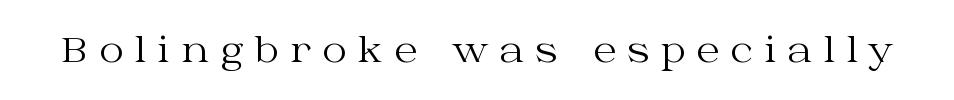
{"serif": "yes", "italic": "no", "bold": "no", "weight": "regular", "width": "wide", "stroke_contrast": "medium", "x_height": "medium", "monospaced": "no", "underline": "no", "letter_spacing": "wide", "letter_spacing_em": 0.32, "glyph_px": 34}
